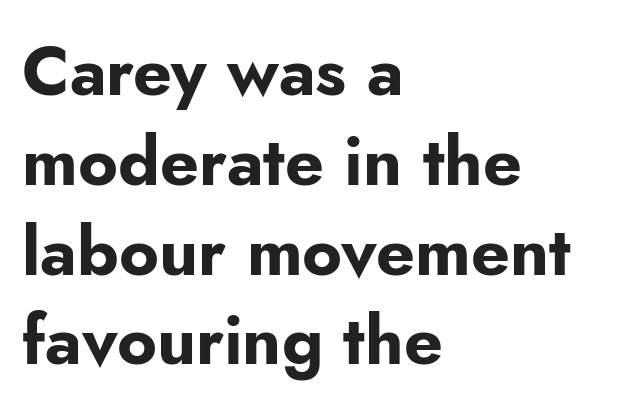
The image shows 68 px bold sans-serif type, upright; set left-aligned, normal line spacing (1.32x), normal letter spacing, not underlined; low stroke contrast and a small x-height.
